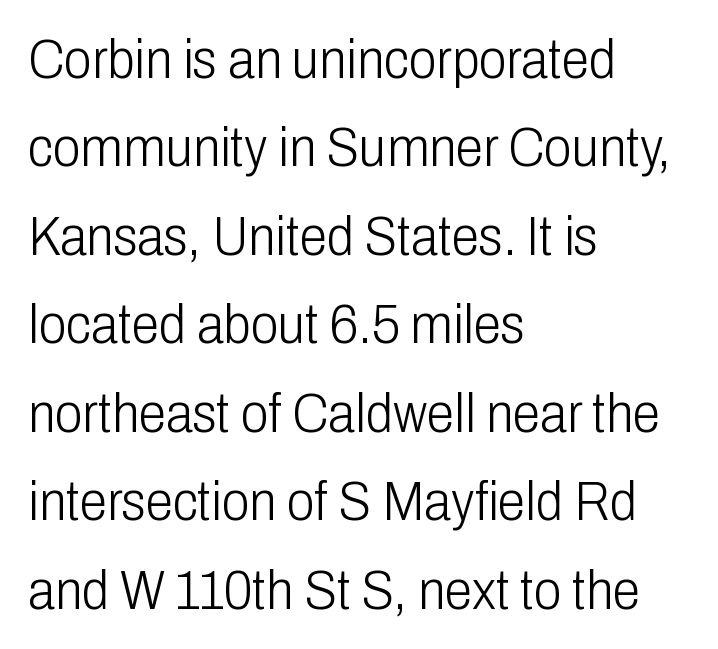
The image shows 56 px light, condensed sans-serif type, upright; set left-aligned, normal line spacing (1.58x), normal letter spacing, not underlined; low stroke contrast and a medium x-height.
